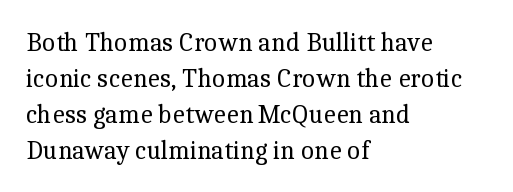
Q: Is the text bold? A: No.
Q: Is the text italic (slanted)? A: No, it is upright.
Q: Is the text underlined? A: No.
Q: How is the paragraph aligned? A: Left-aligned.
Q: Is the spacing between letters normal or unusually wide? A: Normal.
Q: Is the spacing between lines tight, normal or loose? A: Normal.
